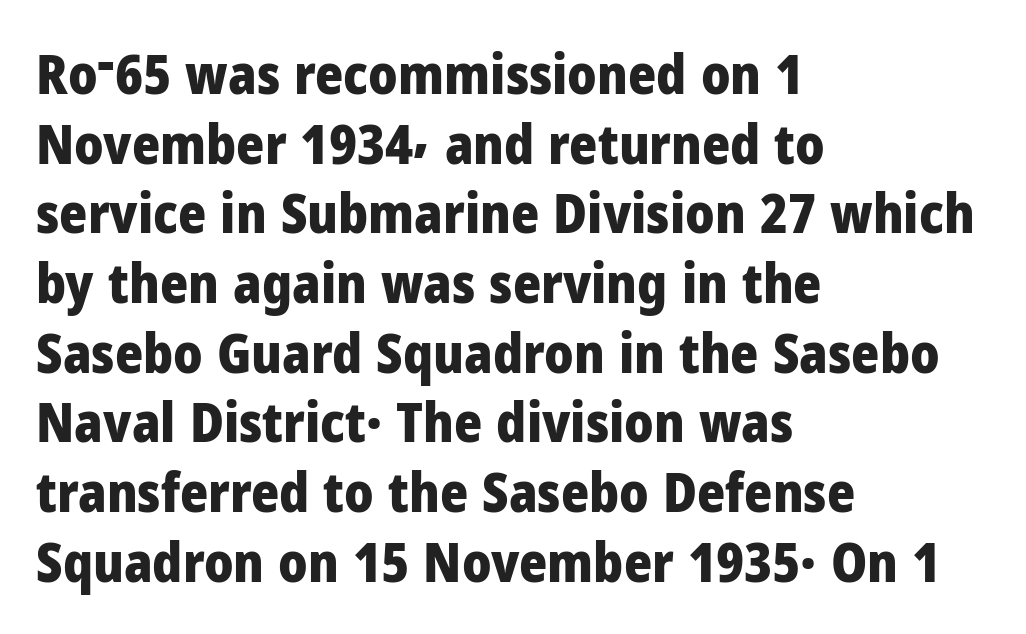
Q: Is the text bold? A: Yes.
Q: Is the text italic (slanted)? A: No, it is upright.
Q: Is the typeface a serif or a sans-serif typeface? A: Sans-serif.
Q: Is the text underlined? A: No.
Q: How is the paragraph aligned? A: Left-aligned.
Q: Is the spacing between letters normal or unusually wide? A: Normal.
Q: Is the spacing between lines tight, normal or loose? A: Normal.
Q: Width (condensed, normal, or wide)? A: Normal.
Q: Stroke contrast? A: Low.
Q: x-height? A: Medium.
Q: Monospaced? A: No.
